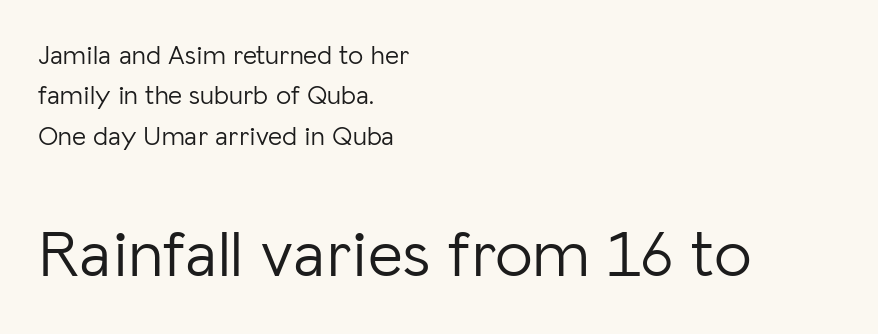
{"serif": "no", "italic": "no", "bold": "no", "weight": "light", "width": "normal", "stroke_contrast": "low", "x_height": "medium", "monospaced": "no", "underline": "no", "align": "left", "line_spacing": "normal", "line_spacing_ratio": 1.5, "letter_spacing": "normal", "letter_spacing_em": 0.0, "larger_block": "second", "size_ratio": 2.48, "glyph_px": 67}
